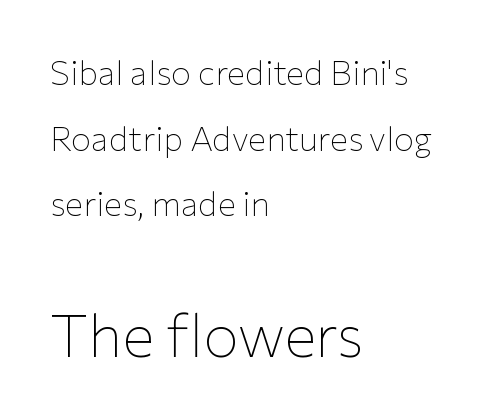
{"serif": "no", "italic": "no", "bold": "no", "weight": "thin", "width": "normal", "stroke_contrast": "low", "x_height": "medium", "monospaced": "no", "underline": "no", "align": "left", "line_spacing": "loose", "line_spacing_ratio": 1.93, "letter_spacing": "normal", "letter_spacing_em": 0.0, "larger_block": "second", "size_ratio": 1.76, "glyph_px": 60}
